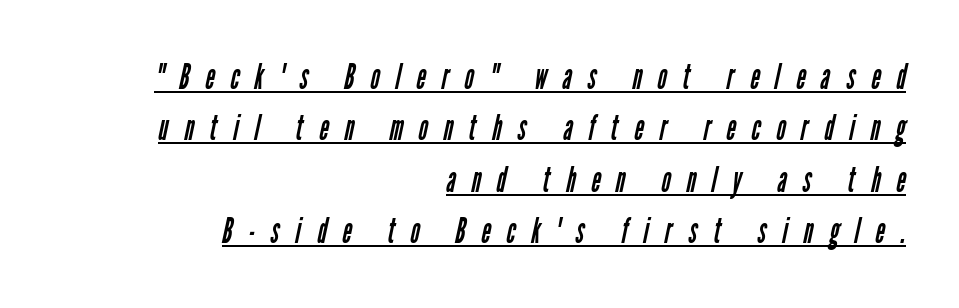
The image shows 36 px regular-weight, condensed sans-serif type; set right-aligned, normal line spacing (1.43x), unusually wide letter spacing (+0.44 em), underlined; low stroke contrast and a medium x-height.
